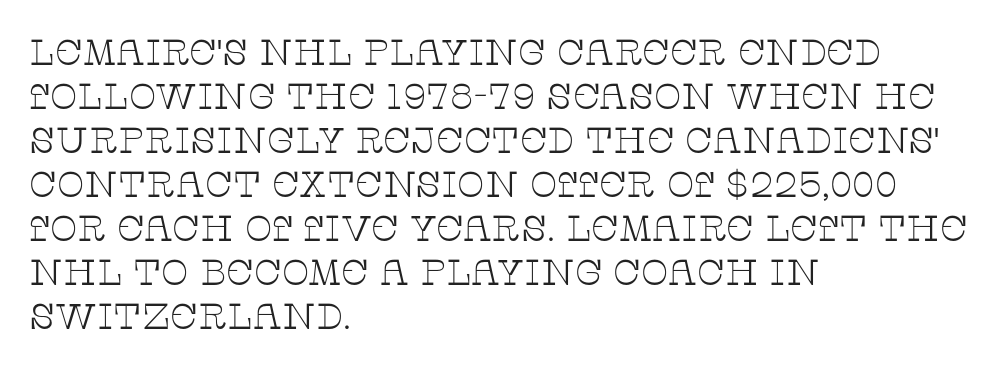
The image shows 36 px thin, wide serif type, upright; set left-aligned, line spacing 1.22x, normal letter spacing, not underlined; low stroke contrast and a large x-height.
